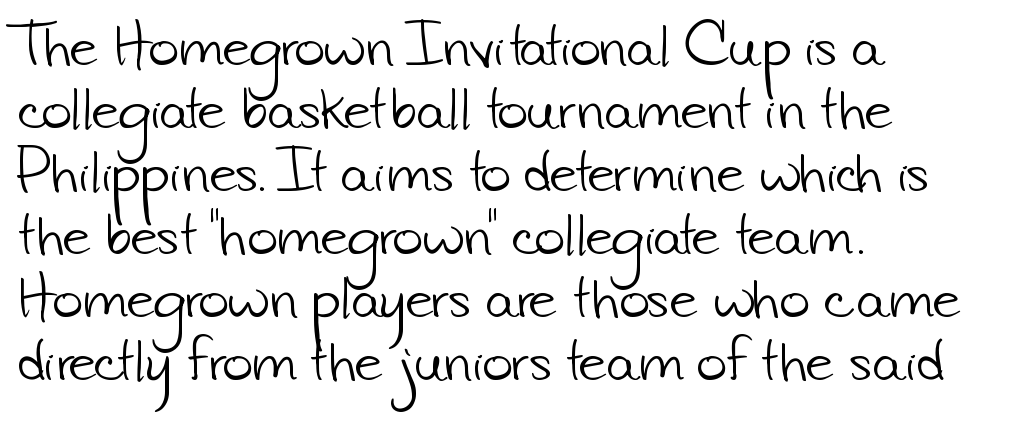
{"serif": "no", "bold": "no", "weight": "light", "width": "normal", "stroke_contrast": "low", "x_height": "small", "monospaced": "no", "underline": "no", "align": "left", "line_spacing_ratio": 1.21, "letter_spacing": "normal", "letter_spacing_em": 0.0, "glyph_px": 52}
